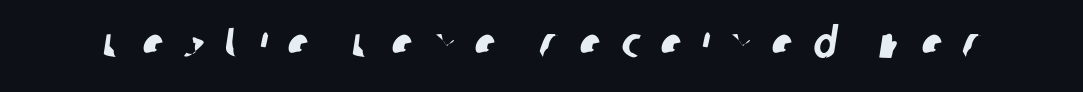
Regarding serifs, this sample does without them. A clean baseline with only descenders dipping below it. The face used here is proportionally spaced, like ordinary book or web type. The letters are spread apart with noticeably loose tracking.
